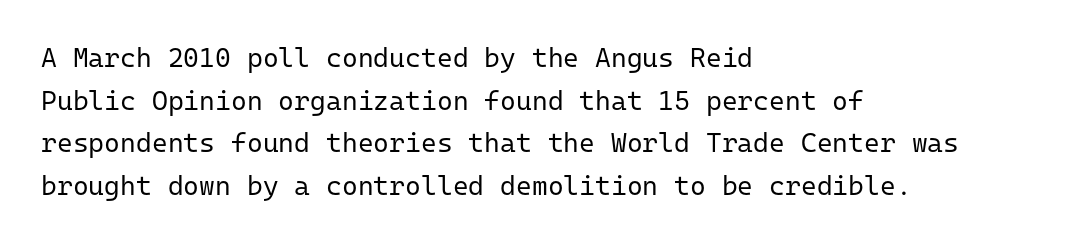
{"italic": "no", "bold": "no", "underline": "no", "align": "left", "line_spacing": "normal", "line_spacing_ratio": 1.58, "letter_spacing": "normal", "letter_spacing_em": 0.0, "glyph_px": 27}
